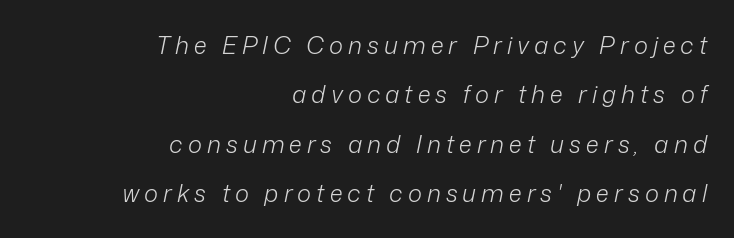
{"italic": "yes", "lean": "right", "slant_degrees": 12, "bold": "no", "underline": "no", "align": "right", "line_spacing": "loose", "line_spacing_ratio": 2.06, "letter_spacing": "wide", "letter_spacing_em": 0.21, "glyph_px": 24}
